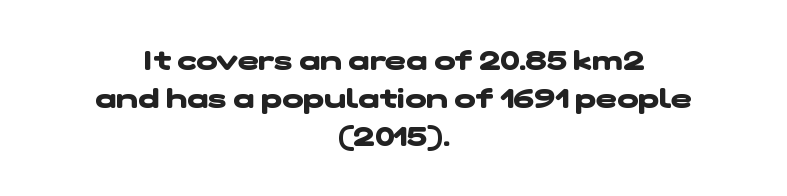
The image shows 28 px heavy, wide sans-serif type; set centered, normal line spacing (1.36x), normal letter spacing, not underlined; low stroke contrast and a medium x-height.
